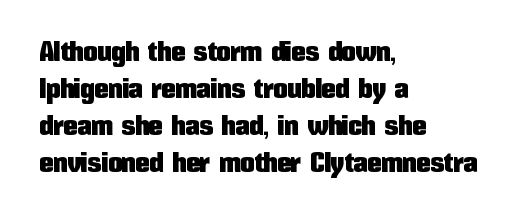
Q: Is the text italic (slanted)? A: No, it is upright.
Q: Is the typeface a serif or a sans-serif typeface? A: Sans-serif.
Q: Is the text underlined? A: No.
Q: How is the paragraph aligned? A: Left-aligned.
Q: Is the spacing between letters normal or unusually wide? A: Normal.
Q: Is the spacing between lines tight, normal or loose? A: Normal.
Q: Width (condensed, normal, or wide)? A: Condensed.
Q: Stroke contrast? A: Low.
Q: x-height? A: Medium.
Q: Monospaced? A: No.
